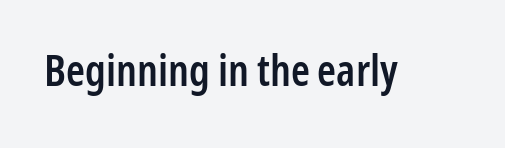
{"serif": "no", "italic": "no", "bold": "semi", "weight": "semibold", "width": "condensed", "stroke_contrast": "low", "x_height": "medium", "monospaced": "no", "underline": "no", "letter_spacing": "normal", "letter_spacing_em": 0.0, "glyph_px": 43}
